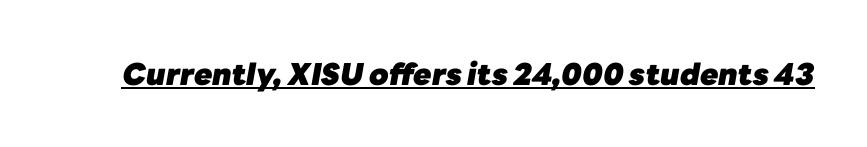
Q: Is the text bold? A: Yes.
Q: Is the text italic (slanted)? A: Yes, it leans right by about 10 degrees.
Q: Is the text underlined? A: Yes.
Q: Is the spacing between letters normal or unusually wide? A: Normal.
Q: Width (condensed, normal, or wide)? A: Normal.
Q: Stroke contrast? A: Low.
Q: x-height? A: Medium.
Q: Monospaced? A: No.
